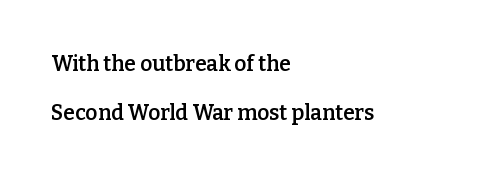
Q: Is the text bold? A: Semi-bold.
Q: Is the text italic (slanted)? A: No, it is upright.
Q: Is the text underlined? A: No.
Q: How is the paragraph aligned? A: Left-aligned.
Q: Is the spacing between letters normal or unusually wide? A: Normal.
Q: Is the spacing between lines tight, normal or loose? A: Loose.
